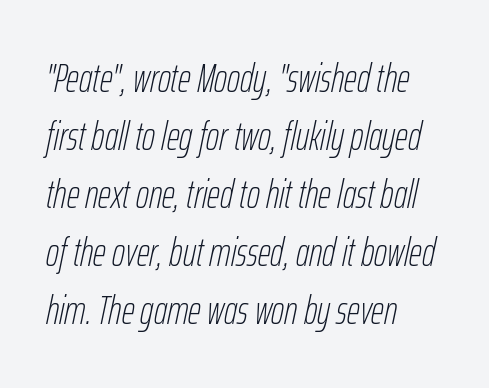
Ink coverage per letter is moderate at most. The compositor pushed each line to the left boundary. The type is set solid horizontally, with unmodified tracking. The rendering uses a moderate line-height, typical for paragraphs.
